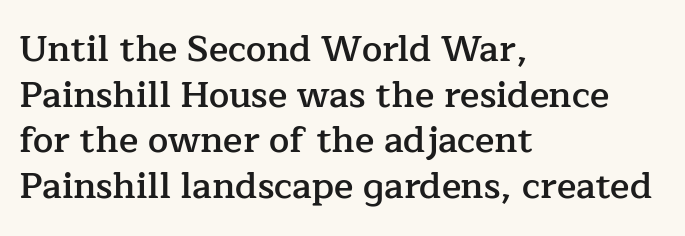
The image shows 36 px semibold serif type, upright; set left-aligned, normal line spacing (1.27x), normal letter spacing, not underlined; low stroke contrast and a medium x-height.
